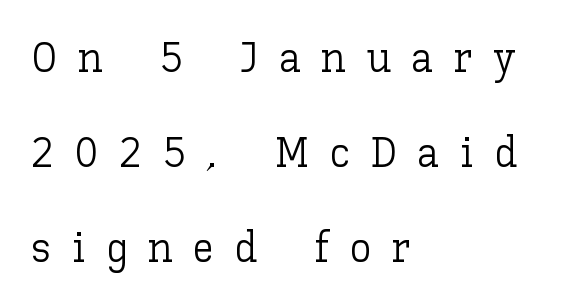
Q: Is the text bold? A: No.
Q: Is the text italic (slanted)? A: No, it is upright.
Q: Is the text underlined? A: No.
Q: How is the paragraph aligned? A: Left-aligned.
Q: Is the spacing between letters normal or unusually wide? A: Unusually wide.
Q: Is the spacing between lines tight, normal or loose? A: Loose.
Q: Width (condensed, normal, or wide)? A: Normal.
Q: Stroke contrast? A: Low.
Q: x-height? A: Medium.
Q: Monospaced? A: No.
